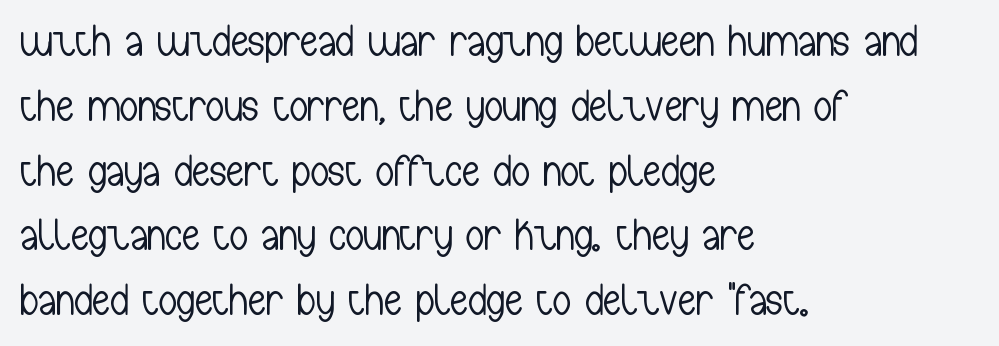
Characters remain perfectly vertical along every line. The glyphs in this specimen are sans serif. The lines in this sample share a left origin and differ only in where they stop. The area under the type is left untouched. Regular leading. Weight: in the light-to-regular range.
